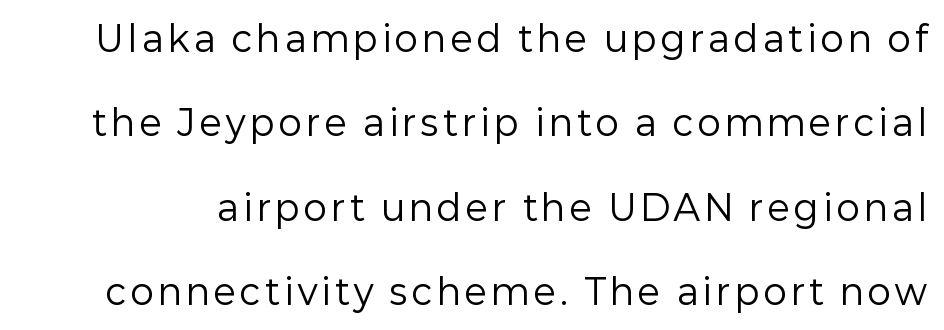
These lines are rendered in a variable-pitch font. The characters display no serif detailing; their extremities are plain. Descender tails drop into unmarked territory. Whoever set this chose breathing room over compactness in the vertical rhythm. Stroke mass is kept to a normal reading level or below. The font's upright variant was chosen for this text.
